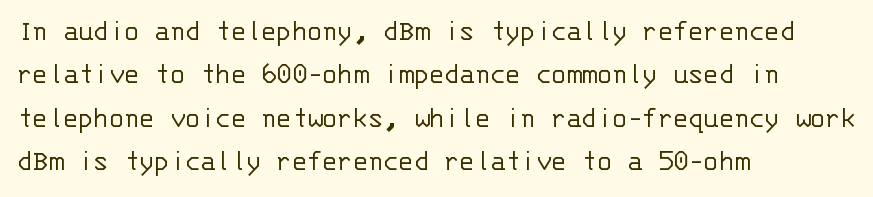
Q: Is the text bold? A: No.
Q: Is the text italic (slanted)? A: No, it is upright.
Q: Is the typeface a serif or a sans-serif typeface? A: Sans-serif.
Q: Is the text underlined? A: No.
Q: How is the paragraph aligned? A: Left-aligned.
Q: Is the spacing between letters normal or unusually wide? A: Normal.
Q: Is the spacing between lines tight, normal or loose? A: Normal.
Q: Width (condensed, normal, or wide)? A: Normal.
Q: Stroke contrast? A: Low.
Q: x-height? A: Large.
Q: Monospaced? A: Yes.
